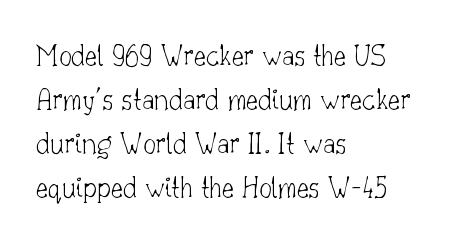
Summary of vertical rhythm: regular, with standard interline spacing. Notice how the stems are strictly vertical — no italics here. Type without underlining. Look at the bottom of the vertical strokes: they flare into serifs here. Nobody touched the tracking dial on this one. Think of a printed novel: that variable character pitch is what you see here.
